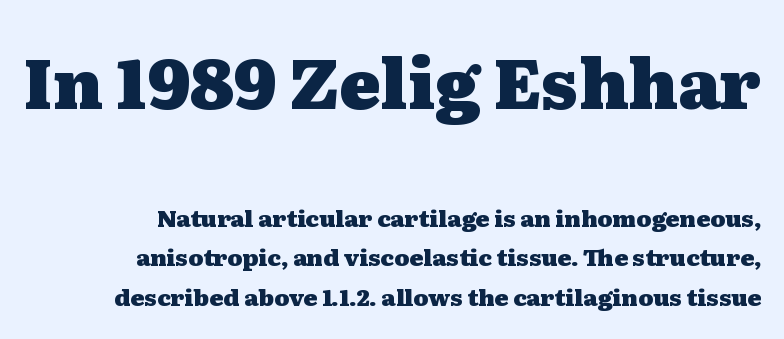
Q: Is the text bold? A: Yes.
Q: Is the text italic (slanted)? A: No, it is upright.
Q: Is the typeface a serif or a sans-serif typeface? A: Serif.
Q: Is the text underlined? A: No.
Q: How is the paragraph aligned? A: Right-aligned.
Q: Is the spacing between letters normal or unusually wide? A: Normal.
Q: Which block of text is set in a larger size, the first (top) or the second (bottom)? A: The first (top) one.
Q: Width (condensed, normal, or wide)? A: Wide.
Q: Stroke contrast? A: Medium.
Q: x-height? A: Medium.
Q: Monospaced? A: No.
